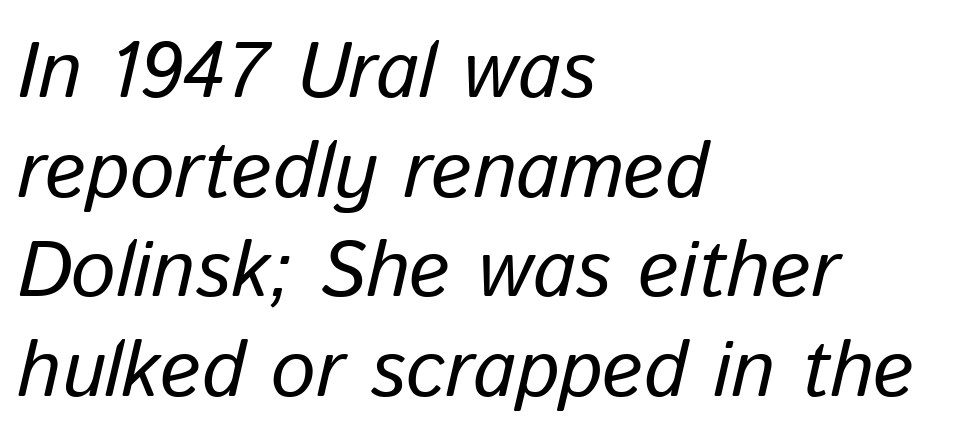
{"italic": "yes", "lean": "right", "slant_degrees": 13, "bold": "no", "weight": "regular", "width": "normal", "stroke_contrast": "low", "x_height": "medium", "monospaced": "no", "underline": "no", "align": "left", "line_spacing": "normal", "line_spacing_ratio": 1.26, "letter_spacing": "normal", "letter_spacing_em": 0.0, "glyph_px": 79}
